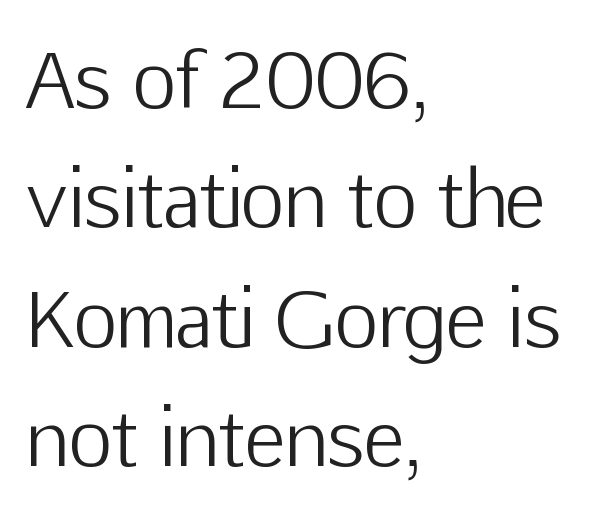
{"serif": "no", "italic": "no", "bold": "no", "weight": "light", "width": "normal", "stroke_contrast": "low", "x_height": "medium", "monospaced": "no", "underline": "no", "align": "left", "line_spacing": "normal", "line_spacing_ratio": 1.57, "letter_spacing": "normal", "letter_spacing_em": 0.0, "glyph_px": 76}
